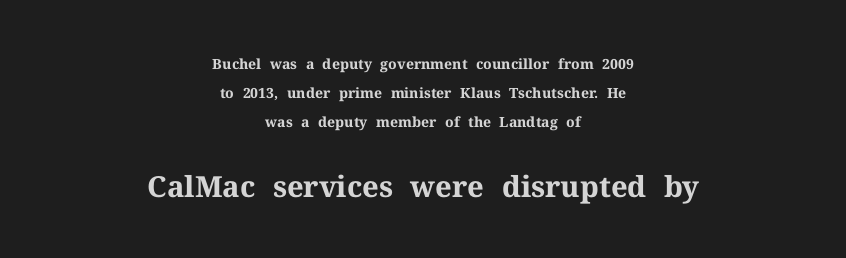
Q: Is the text bold? A: Yes.
Q: Is the text italic (slanted)? A: No, it is upright.
Q: Is the typeface a serif or a sans-serif typeface? A: Serif.
Q: Is the text underlined? A: No.
Q: How is the paragraph aligned? A: Centered.
Q: Is the spacing between letters normal or unusually wide? A: Normal.
Q: Is the spacing between lines tight, normal or loose? A: Loose.
Q: Which block of text is set in a larger size, the first (top) or the second (bottom)? A: The second (bottom) one.
Q: Width (condensed, normal, or wide)? A: Normal.
Q: Stroke contrast? A: Medium.
Q: x-height? A: Medium.
Q: Monospaced? A: No.
